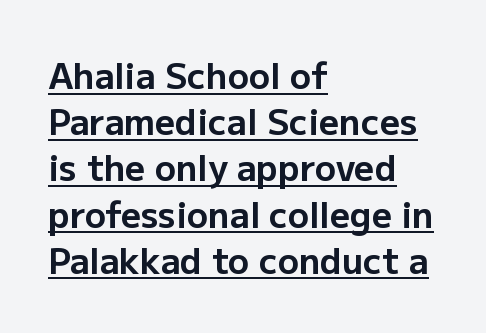
The image shows 35 px bold sans-serif type, upright; set left-aligned, normal line spacing (1.32x), normal letter spacing, underlined; low stroke contrast and a medium x-height.
